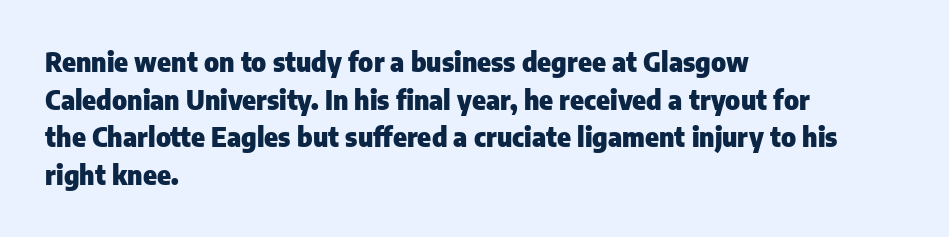
Q: Is the text bold? A: Yes.
Q: Is the text italic (slanted)? A: No, it is upright.
Q: Is the text underlined? A: No.
Q: How is the paragraph aligned? A: Left-aligned.
Q: Is the spacing between letters normal or unusually wide? A: Normal.
Q: Is the spacing between lines tight, normal or loose? A: Normal.
